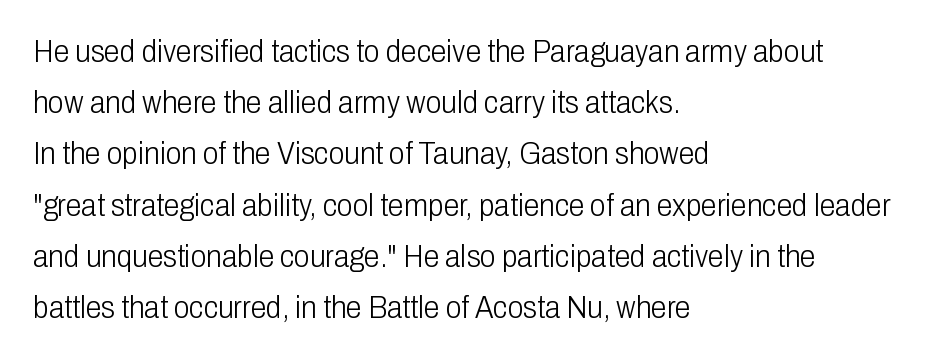
{"serif": "no", "italic": "no", "bold": "no", "weight": "light", "width": "condensed", "stroke_contrast": "low", "x_height": "medium", "monospaced": "no", "underline": "no", "align": "left", "line_spacing": "normal", "line_spacing_ratio": 1.6, "letter_spacing": "normal", "letter_spacing_em": 0.0, "glyph_px": 32}
